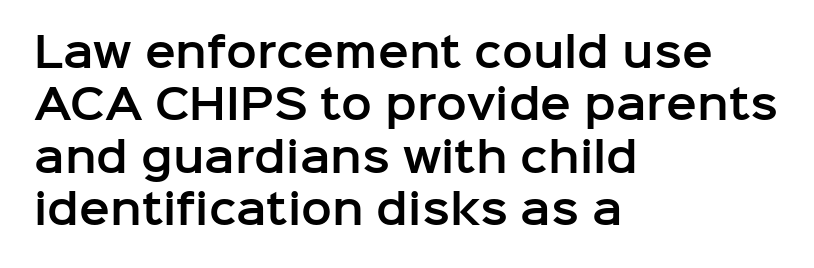
Normally led — the rows are evenly, conventionally spaced. The typeface chosen for these lines omits serifs. This rendering features lettering with no underline. These lines are set flush left with a ragged right edge.
